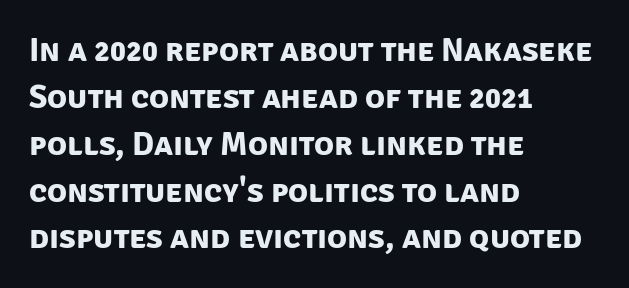
The face used here has the dense, thick strokes of a bold. Character widths vary here, with narrow letters taking less room than wide ones. The space between consecutive lines is moderate. Nothing unusual about the tracking: characters are spaced as the font intends.
